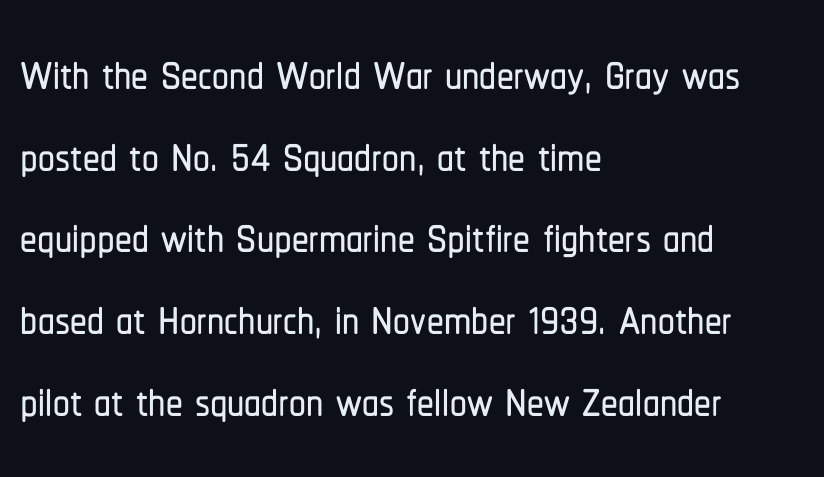
The image shows 67 px condensed sans-serif type, upright; set left-aligned, line spacing 1.22x, normal letter spacing, not underlined; low stroke contrast and a medium x-height.
